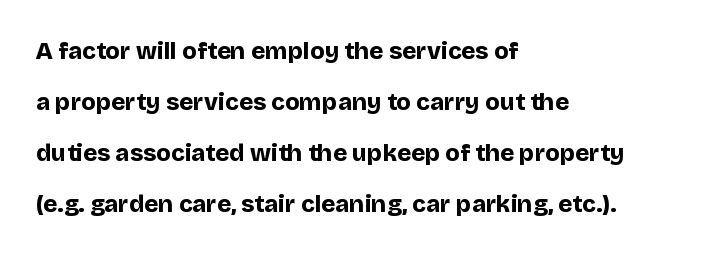
Q: Is the text bold? A: Yes.
Q: Is the text italic (slanted)? A: No, it is upright.
Q: Is the text underlined? A: No.
Q: How is the paragraph aligned? A: Left-aligned.
Q: Is the spacing between letters normal or unusually wide? A: Normal.
Q: Is the spacing between lines tight, normal or loose? A: Loose.
